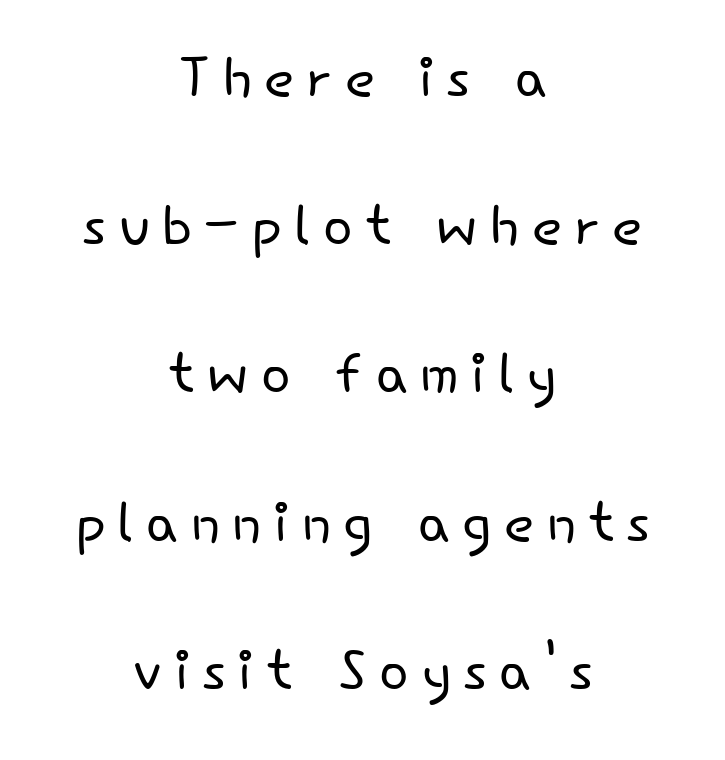
Q: Is the text bold? A: No.
Q: Is the text italic (slanted)? A: No, it is upright.
Q: Is the typeface a serif or a sans-serif typeface? A: Sans-serif.
Q: Is the text underlined? A: No.
Q: How is the paragraph aligned? A: Centered.
Q: Is the spacing between lines tight, normal or loose? A: Loose.
Q: Width (condensed, normal, or wide)? A: Normal.
Q: Stroke contrast? A: Low.
Q: x-height? A: Small.
Q: Monospaced? A: No.
